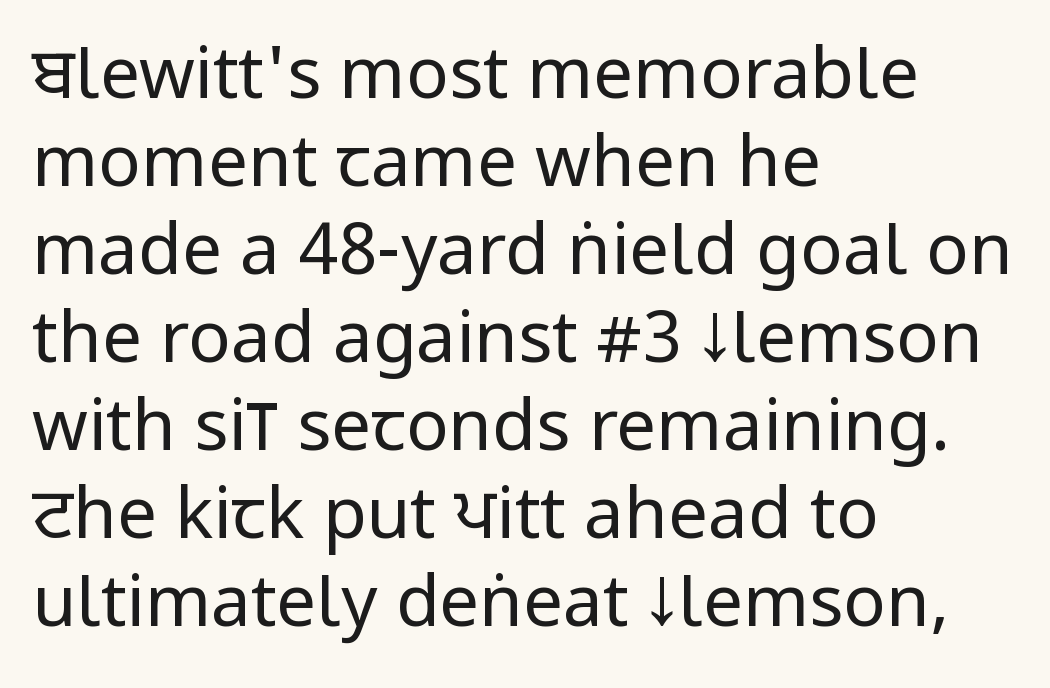
Q: Is the text bold? A: No.
Q: Is the text italic (slanted)? A: No, it is upright.
Q: Is the typeface a serif or a sans-serif typeface? A: Sans-serif.
Q: Is the text underlined? A: No.
Q: How is the paragraph aligned? A: Left-aligned.
Q: Is the spacing between letters normal or unusually wide? A: Normal.
Q: Width (condensed, normal, or wide)? A: Condensed.
Q: Stroke contrast? A: Low.
